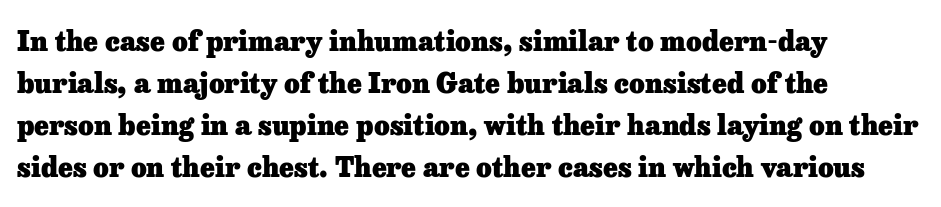
{"italic": "no", "bold": "yes", "underline": "no", "align": "left", "line_spacing": "normal", "line_spacing_ratio": 1.56, "letter_spacing": "normal", "letter_spacing_em": 0.0, "glyph_px": 27}
